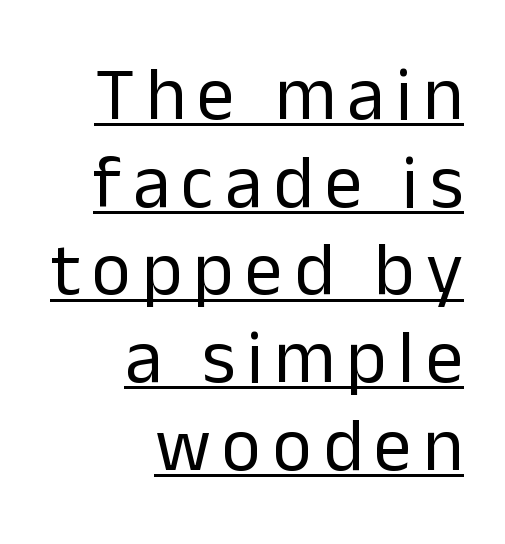
The image shows 75 px regular-weight sans-serif type, upright; set right-aligned, line spacing 1.17x, underlined; low stroke contrast and a medium x-height.
